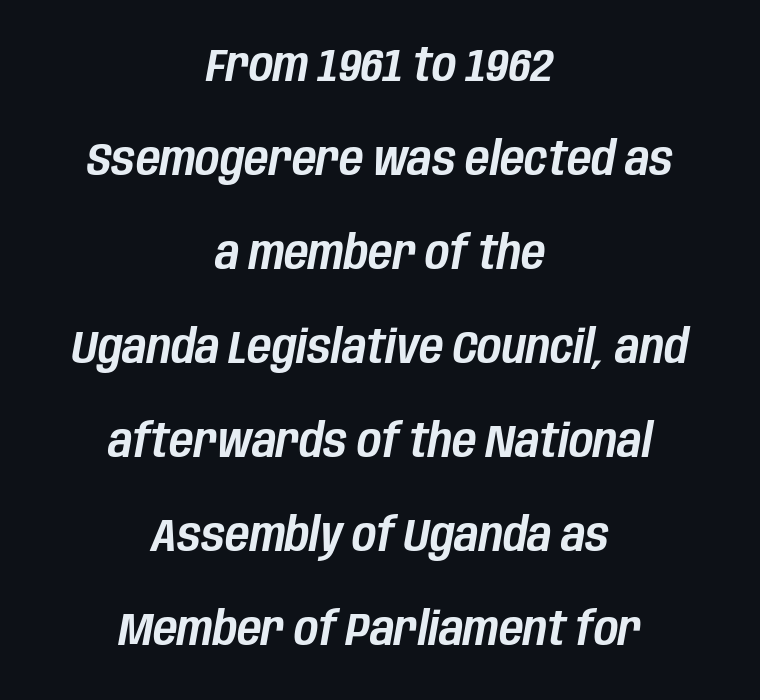
The image shows 47 px condensed type, italic (leaning right); set centered, loose line spacing (2.0x), normal letter spacing, not underlined; low stroke contrast and a large x-height.
